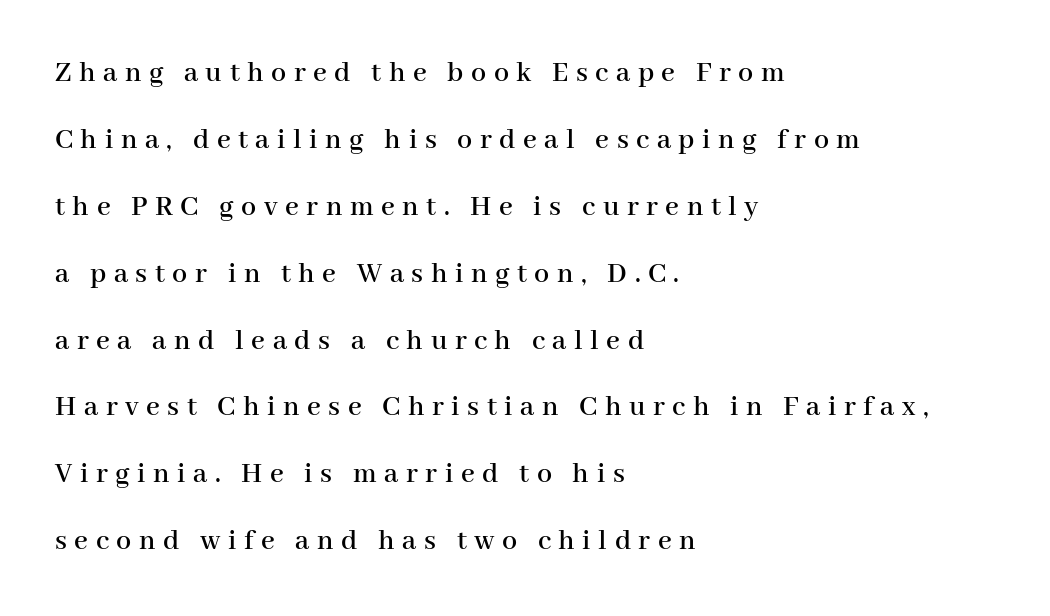
The image shows 30 px serif type, upright; set left-aligned, loose line spacing (2.23x), unusually wide letter spacing (+0.25 em), not underlined; high stroke contrast and a medium x-height.
